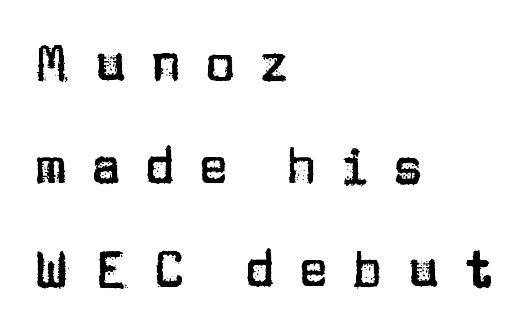
{"serif": "no", "italic": "no", "width": "normal", "stroke_contrast": "low", "x_height": "large", "monospaced": "no", "underline": "no", "align": "left", "line_spacing": "loose", "line_spacing_ratio": 2.06, "letter_spacing": "wide", "letter_spacing_em": 0.47, "glyph_px": 50}
